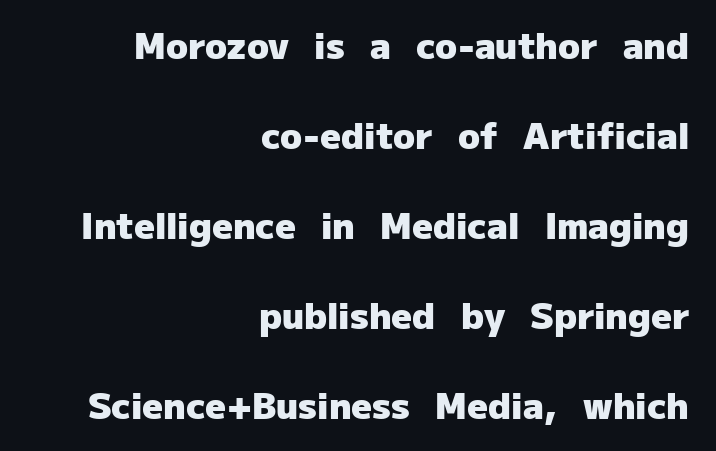
{"serif": "no", "italic": "no", "bold": "yes", "weight": "heavy", "width": "normal", "stroke_contrast": "low", "x_height": "medium", "monospaced": "no", "underline": "no", "align": "right", "line_spacing": "loose", "line_spacing_ratio": 2.5, "letter_spacing": "normal", "letter_spacing_em": 0.0, "glyph_px": 36}
